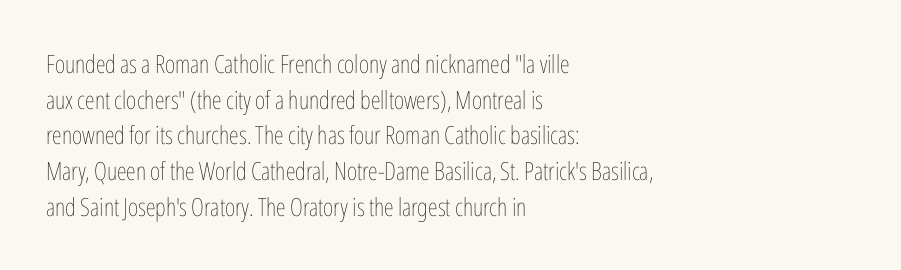
{"italic": "no", "bold": "no", "underline": "no", "align": "left", "line_spacing": "normal", "line_spacing_ratio": 1.43, "letter_spacing": "normal", "letter_spacing_em": 0.0, "glyph_px": 25}
